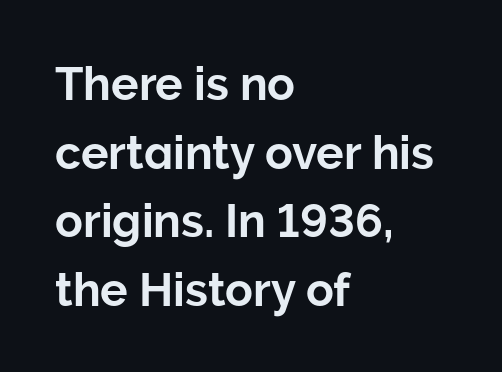
The image shows 46 px sans-serif type, upright; set left-aligned, normal line spacing (1.49x), normal letter spacing, not underlined; low stroke contrast and a medium x-height.
